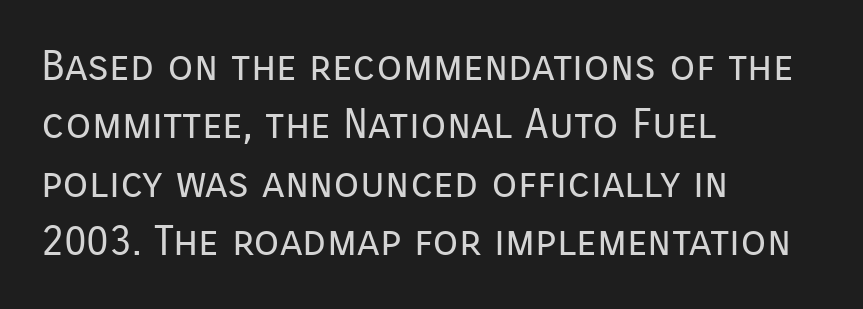
All the whitespace from short lines collects on the right. Observe the ordinary spacing: letters are neighbours, not strangers. Baseline-to-baseline distance is the conventional proportion of letter height. The rendering uses natural spacing where letterforms have individual widths.
